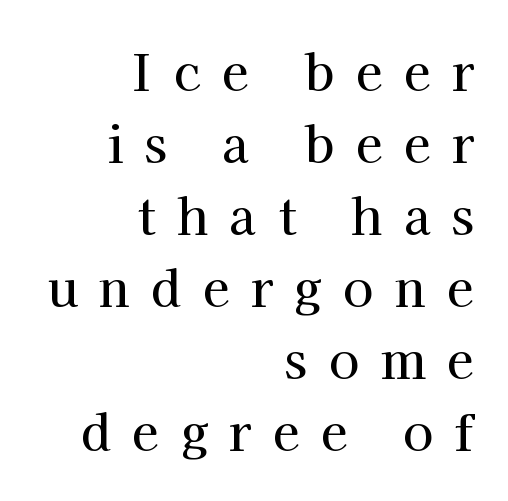
The image shows 49 px serif type, upright; set right-aligned, normal line spacing (1.47x), unusually wide letter spacing (+0.44 em), not underlined; high stroke contrast and a medium x-height.
